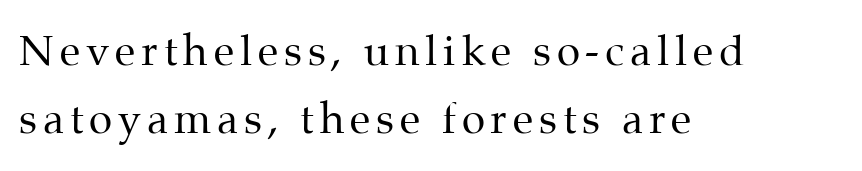
The image shows 42 px regular-weight serif type, upright; set left-aligned, normal line spacing (1.62x), not underlined; medium stroke contrast and a medium x-height.
